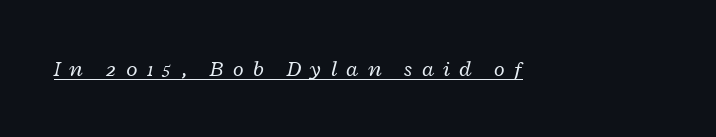
The image shows 22 px text type, italic (leaning right); set unusually wide letter spacing (+0.42 em), underlined.
